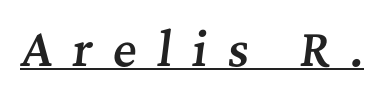
Q: Is the text bold? A: Semi-bold.
Q: Is the text italic (slanted)? A: Yes, it leans right by about 7 degrees.
Q: Is the typeface a serif or a sans-serif typeface? A: Serif.
Q: Is the text underlined? A: Yes.
Q: Is the spacing between letters normal or unusually wide? A: Unusually wide.
Q: Width (condensed, normal, or wide)? A: Normal.
Q: Stroke contrast? A: Medium.
Q: x-height? A: Medium.
Q: Monospaced? A: No.
